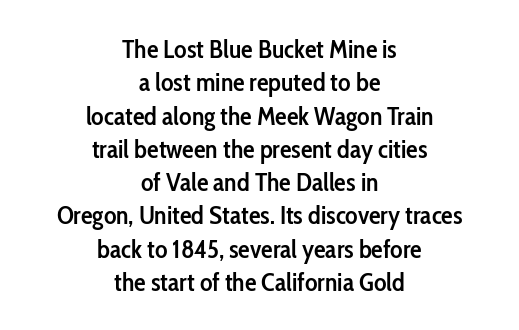
{"italic": "no", "bold": "semi", "underline": "no", "align": "center", "line_spacing": "normal", "line_spacing_ratio": 1.28, "letter_spacing": "normal", "letter_spacing_em": 0.0, "glyph_px": 26}
